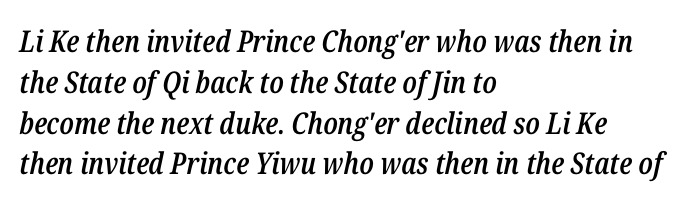
The space directly below the letters is spotless. A classic flush-left, rag-right setting is used for this passage. Vertical spacing — default. This is moderately heavy type, rendered in semibold. The rendering uses natural spacing where letterforms have individual widths. The typography opts for an oblique posture over an upright one.
